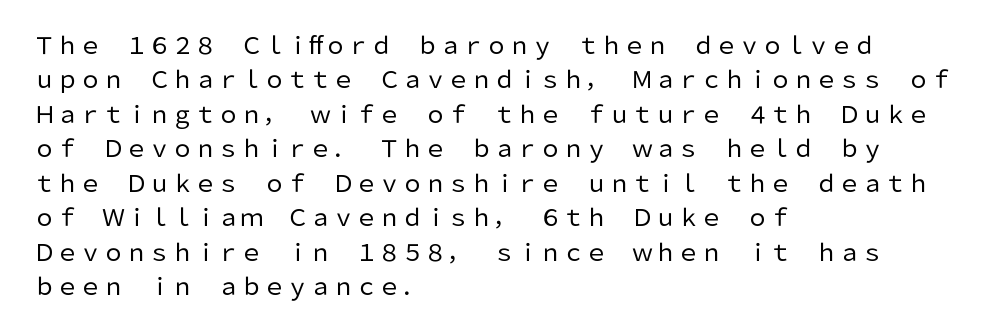
{"italic": "no", "bold": "no", "underline": "no", "align": "left", "line_spacing": "normal", "line_spacing_ratio": 1.5, "letter_spacing": "normal", "letter_spacing_em": 0.0, "glyph_px": 23}
